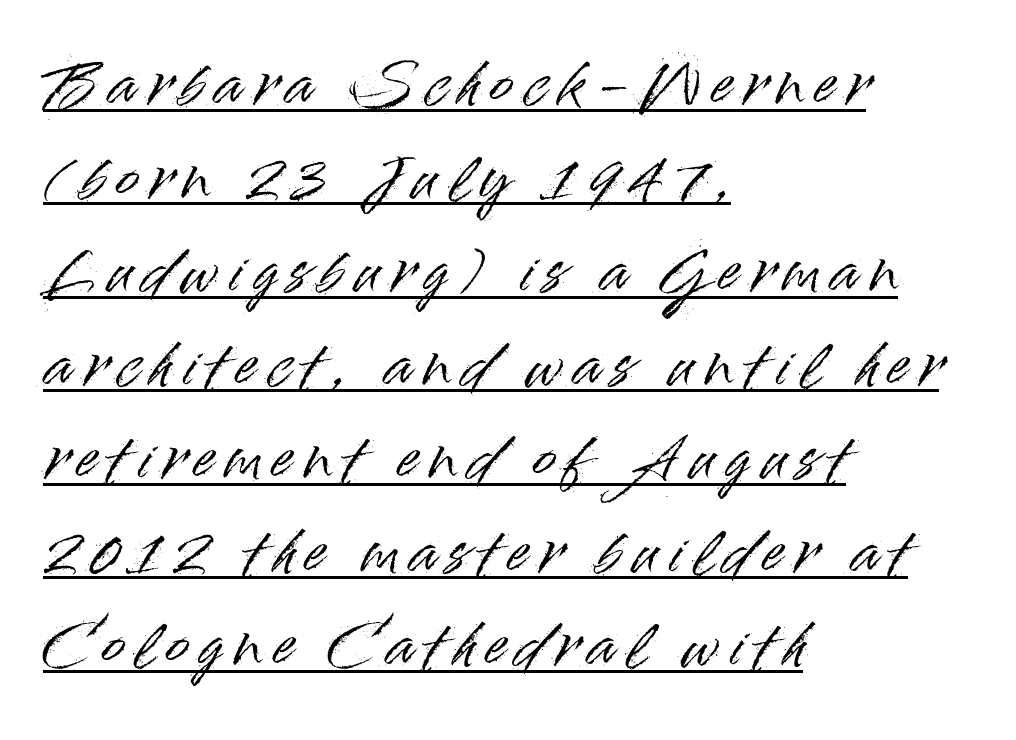
The image shows 56 px sans-serif type; set left-aligned, normal line spacing (1.67x), unusually wide letter spacing (+0.2 em), underlined; high stroke contrast and a small x-height.
